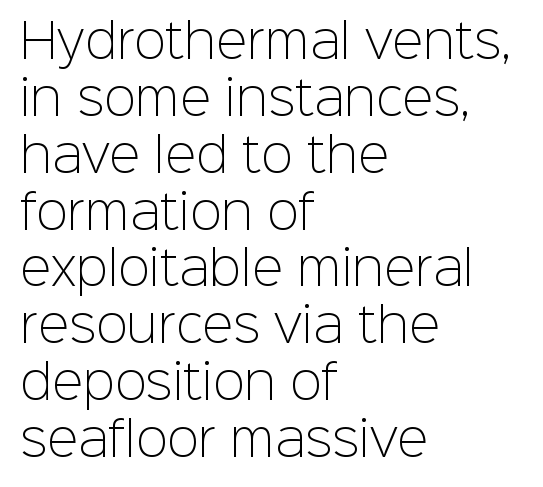
{"serif": "no", "italic": "no", "bold": "no", "weight": "light", "width": "normal", "stroke_contrast": "low", "x_height": "medium", "monospaced": "no", "underline": "no", "align": "left", "line_spacing_ratio": 1.21, "letter_spacing": "normal", "letter_spacing_em": 0.0, "glyph_px": 47}
